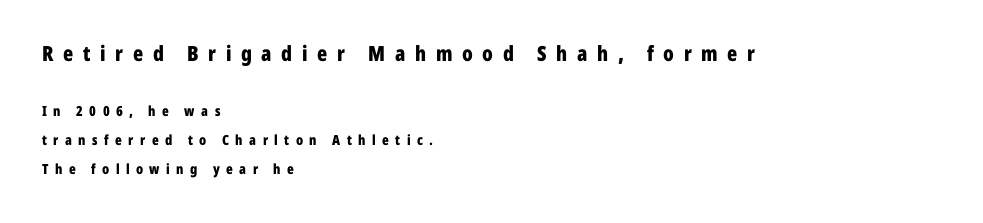
The image shows 21 px bold type, upright; set left-aligned, loose line spacing (2.09x), unusually wide letter spacing (+0.46 em), not underlined; the first (top) block is 1.5x larger.
